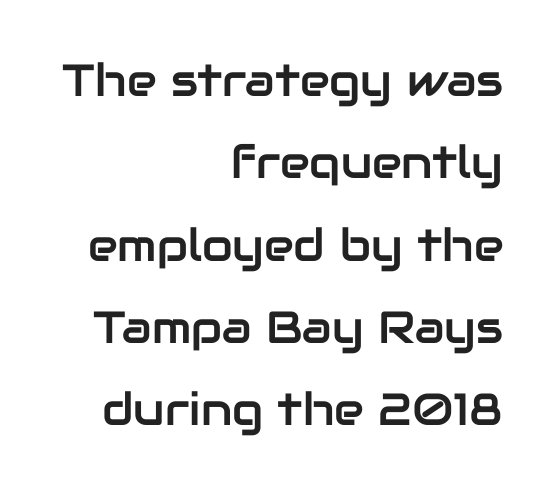
Q: Is the text italic (slanted)? A: No, it is upright.
Q: Is the typeface a serif or a sans-serif typeface? A: Sans-serif.
Q: Is the text underlined? A: No.
Q: How is the paragraph aligned? A: Right-aligned.
Q: Is the spacing between letters normal or unusually wide? A: Normal.
Q: Width (condensed, normal, or wide)? A: Normal.
Q: Stroke contrast? A: Low.
Q: x-height? A: Medium.
Q: Monospaced? A: No.
